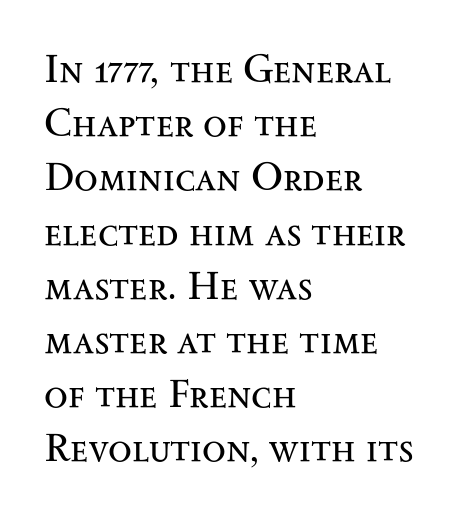
A student would call this left alignment; a typographer would say flush left, rag right. Is this a fixed-width face? No — the glyphs have proportional, varying widths. Think standard paragraph weight, or any step lighter than that. The foot of each line stays bare and open. A typesetter would label this face a serif.
